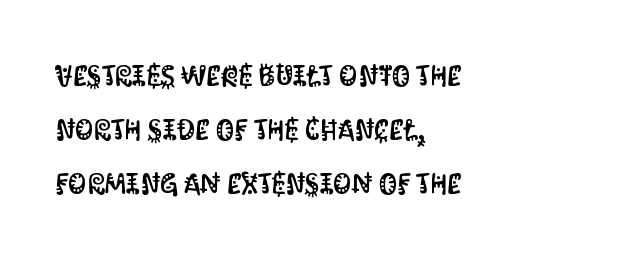
Q: Is the text italic (slanted)? A: No, it is upright.
Q: Is the typeface a serif or a sans-serif typeface? A: Sans-serif.
Q: Is the text underlined? A: No.
Q: How is the paragraph aligned? A: Left-aligned.
Q: Is the spacing between letters normal or unusually wide? A: Normal.
Q: Width (condensed, normal, or wide)? A: Condensed.
Q: Stroke contrast? A: Medium.
Q: x-height? A: Large.
Q: Monospaced? A: No.
